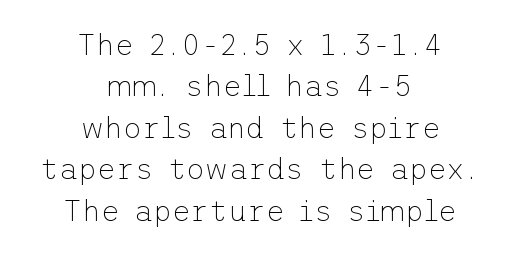
Q: Is the text bold? A: No.
Q: Is the text italic (slanted)? A: No, it is upright.
Q: Is the typeface a serif or a sans-serif typeface? A: Sans-serif.
Q: Is the text underlined? A: No.
Q: How is the paragraph aligned? A: Centered.
Q: Is the spacing between letters normal or unusually wide? A: Normal.
Q: Is the spacing between lines tight, normal or loose? A: Normal.
Q: Width (condensed, normal, or wide)? A: Normal.
Q: Stroke contrast? A: Low.
Q: x-height? A: Medium.
